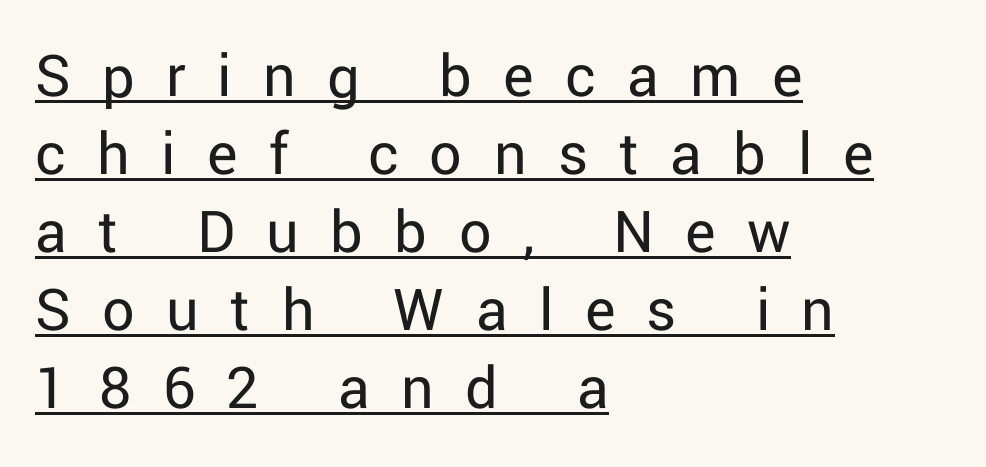
The passage is arranged the way most books set body copy — flush left. The letters look calm and open, with moderate or lighter stems. The face used here is rendered with a markedly widened letterfit. Do the characters align in a grid? No, the font is proportional. To sum up the face: it is a sans, with no serifs. The type sits square on the baseline with zero lean.
